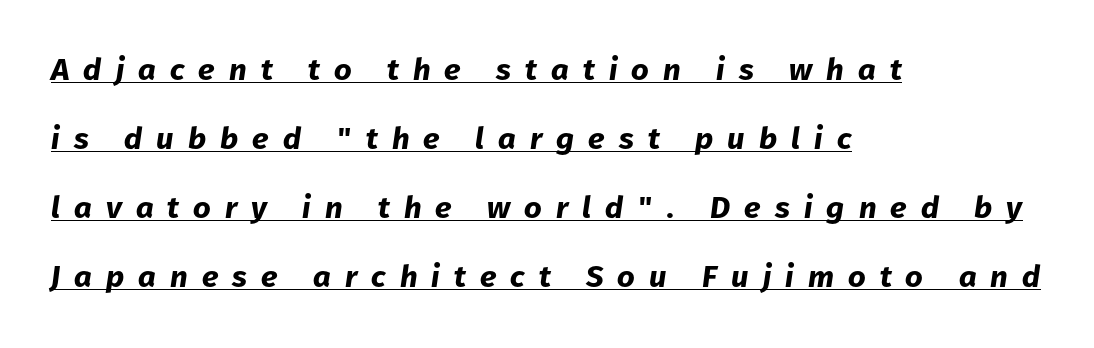
Words appear elongated and porous because spacing is wide. The face used here is proportionally spaced, like ordinary book or web type. Underlined type. Stroke thickness is high; the sample reads as a true bold. Designer's note — italics engaged.
